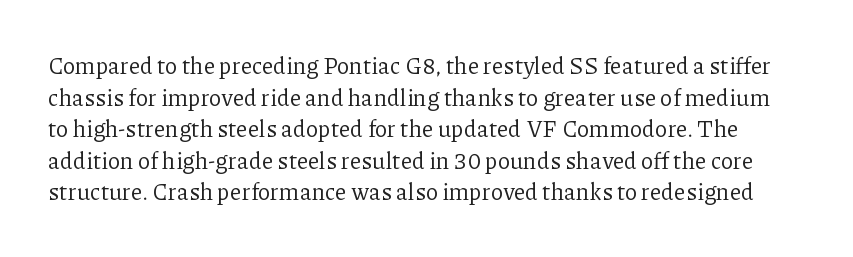
{"italic": "no", "bold": "no", "underline": "no", "line_spacing": "normal", "line_spacing_ratio": 1.37, "letter_spacing": "normal", "letter_spacing_em": 0.0, "glyph_px": 23}
